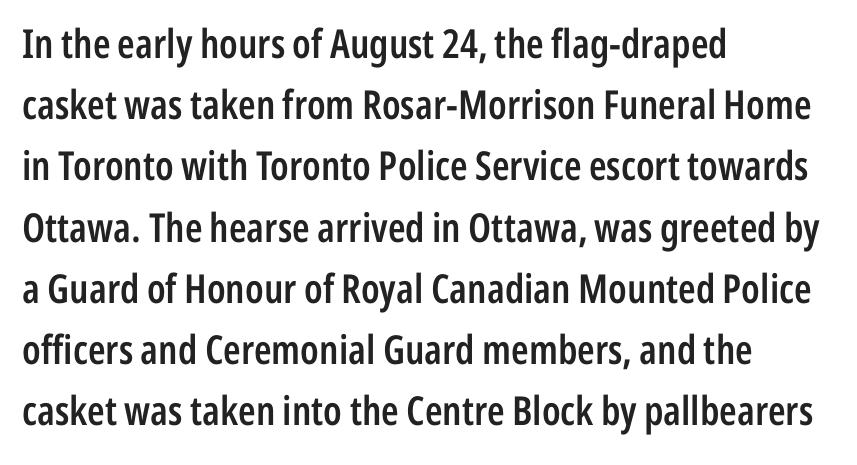
The image shows 40 px semibold, condensed sans-serif type, upright; set left-aligned, normal line spacing (1.53x), normal letter spacing, not underlined; low stroke contrast and a medium x-height.
